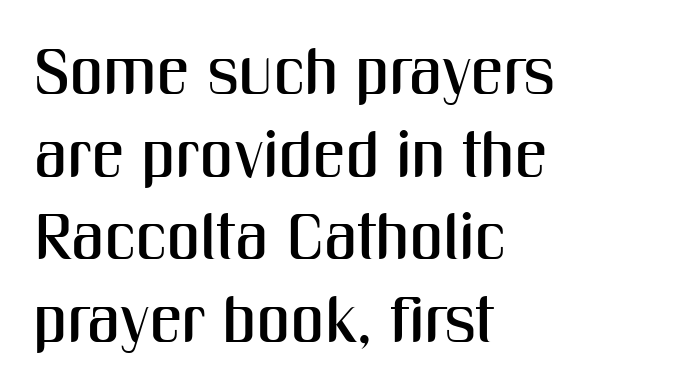
Each letter's strokes conclude bluntly, with no projecting serifs. Descenders are the only things crossing below the line. Regarding leading, the lines here are spaced in the standard way. Horizontal alignment here is leftward, the default for most running prose. These lines keep a tight, regular rhythm from letter to letter.
